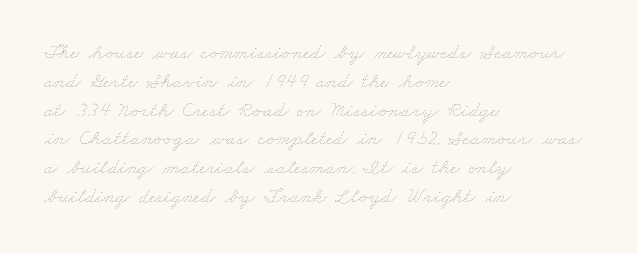
Q: Is the text bold? A: No.
Q: Is the text underlined? A: No.
Q: How is the paragraph aligned? A: Left-aligned.
Q: Is the spacing between letters normal or unusually wide? A: Normal.
Q: Is the spacing between lines tight, normal or loose? A: Normal.
